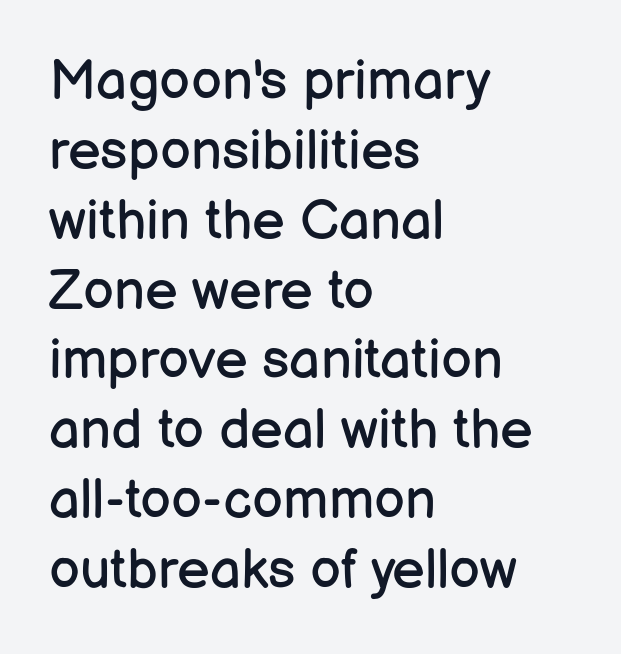
The letters advance in unequal steps, a hallmark of proportional type. Does the lettering tilt? It doesn't — this is upright. Counters stay open thanks to moderate or lighter strokes. Alignment: flush left. Regarding serifs, this sample does without them.
